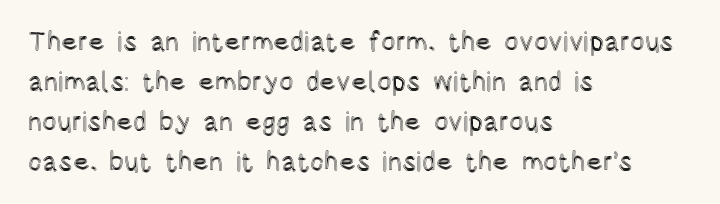
Q: Is the text italic (slanted)? A: No, it is upright.
Q: Is the text underlined? A: No.
Q: How is the paragraph aligned? A: Left-aligned.
Q: Is the spacing between letters normal or unusually wide? A: Normal.
Q: Is the spacing between lines tight, normal or loose? A: Normal.
